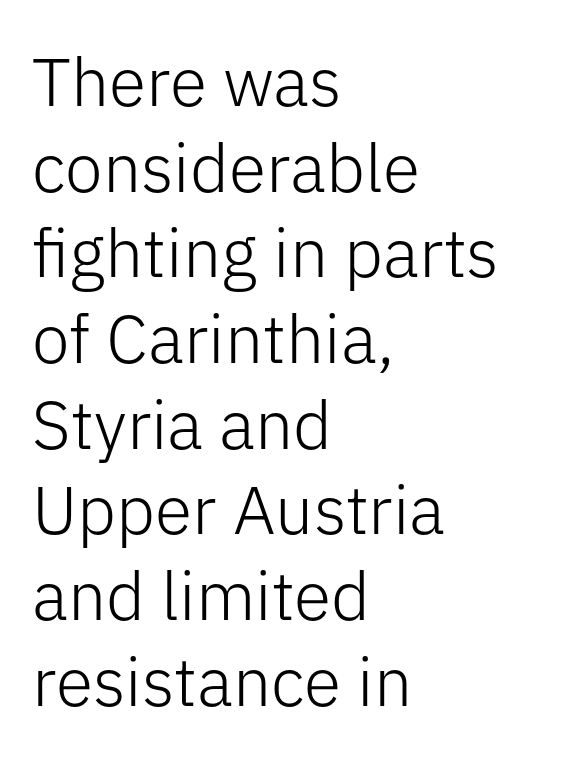
{"serif": "no", "italic": "no", "bold": "no", "weight": "light", "width": "normal", "stroke_contrast": "low", "x_height": "medium", "monospaced": "no", "underline": "no", "align": "left", "line_spacing": "normal", "line_spacing_ratio": 1.26, "letter_spacing": "normal", "letter_spacing_em": 0.0, "glyph_px": 68}
